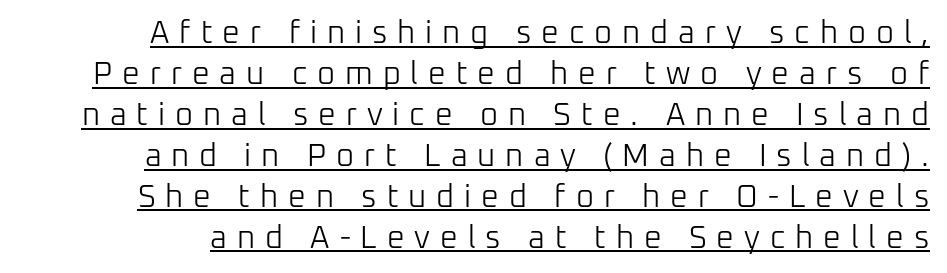
Serif or sans? Sans — the stroke terminals are bare. Caption: lettering with a line underneath. Between one letter and the next there's a generous, obvious gap. Spacing verdict: proportional, widths tailored to each character.
